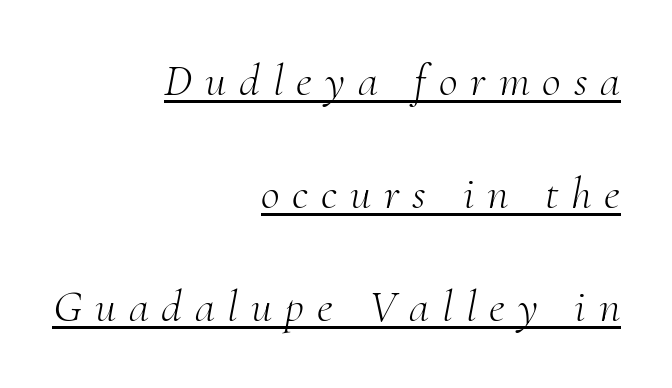
{"serif": "yes", "italic": "yes", "lean": "right", "slant_degrees": 10, "bold": "no", "weight": "light", "width": "normal", "stroke_contrast": "medium", "x_height": "small", "monospaced": "no", "underline": "yes", "align": "right", "line_spacing": "loose", "line_spacing_ratio": 2.46, "letter_spacing": "wide", "letter_spacing_em": 0.28, "glyph_px": 46}
